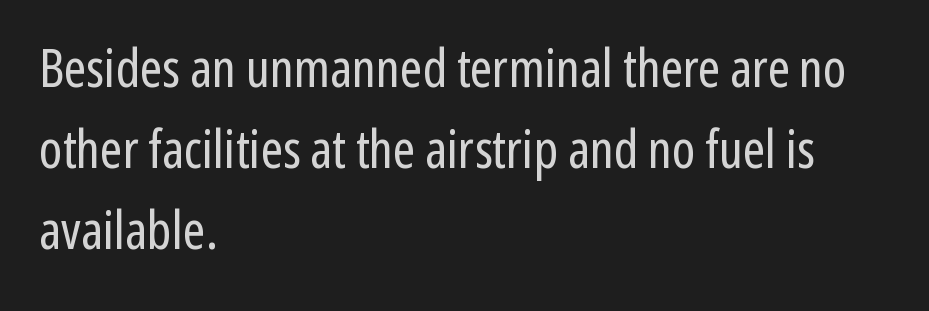
The weight would be labelled regular, book, light, or lighter still. Observe the absence of serifs on each vertical stroke in this sample. In terms of posture, this sample is upright. The passage shown is typed in a proportional face where columns would drift. Layout note: lines flush left. Is the letter spacing exaggerated? No — it looks like the ordinary default.
